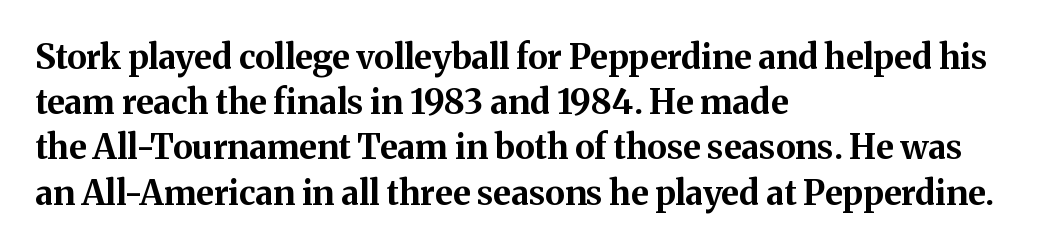
{"serif": "yes", "italic": "no", "bold": "yes", "weight": "bold", "width": "normal", "stroke_contrast": "medium", "x_height": "medium", "monospaced": "no", "underline": "no", "align": "left", "line_spacing": "normal", "line_spacing_ratio": 1.33, "letter_spacing": "normal", "letter_spacing_em": 0.0, "glyph_px": 34}
